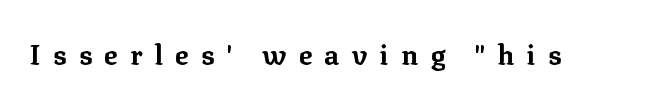
Quick note: not italic, upright. Compared with an ordinary text face, these strokes are far heavier — a full bold. Loose tracking; the words dissolve into strings of separated letters. Spacing verdict: proportional, widths tailored to each character. This rendering features lettering with no underline. Does the type have serifs? Yes, each stem ends in a small foot.
